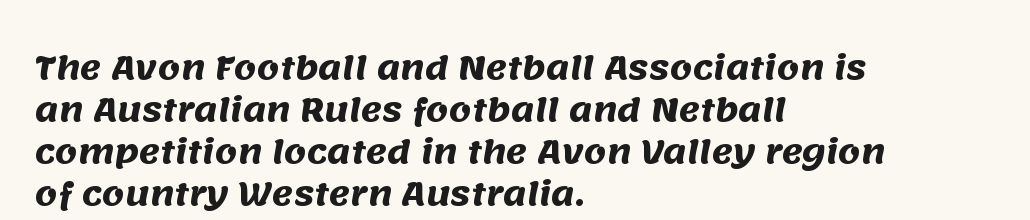
Q: Is the text bold? A: Yes.
Q: Is the typeface a serif or a sans-serif typeface? A: Sans-serif.
Q: Is the text underlined? A: No.
Q: How is the paragraph aligned? A: Left-aligned.
Q: Is the spacing between letters normal or unusually wide? A: Normal.
Q: Is the spacing between lines tight, normal or loose? A: Normal.
Q: Width (condensed, normal, or wide)? A: Normal.
Q: Stroke contrast? A: Medium.
Q: x-height? A: Large.
Q: Monospaced? A: No.
